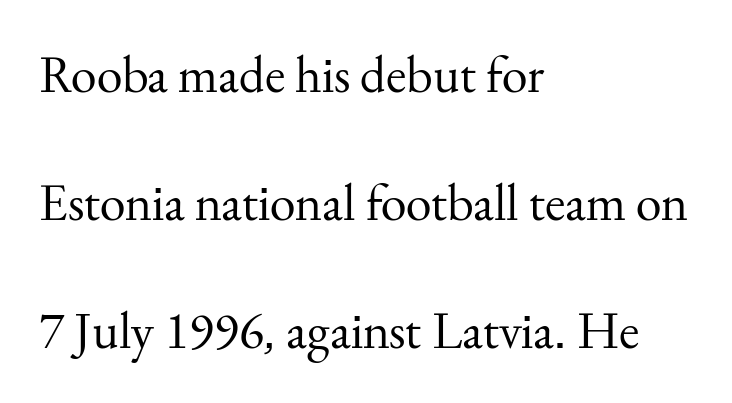
{"serif": "yes", "italic": "no", "bold": "no", "weight": "regular", "width": "normal", "stroke_contrast": "medium", "x_height": "small", "monospaced": "no", "underline": "no", "align": "left", "line_spacing": "loose", "line_spacing_ratio": 2.46, "letter_spacing": "normal", "letter_spacing_em": 0.0, "glyph_px": 52}
